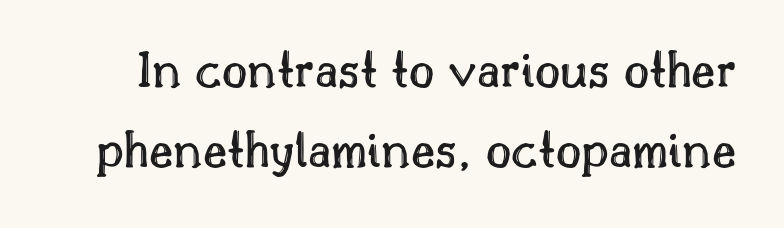
The image shows 55 px text type, upright; set normal line spacing (1.46x), normal letter spacing, not underlined; a small x-height.
